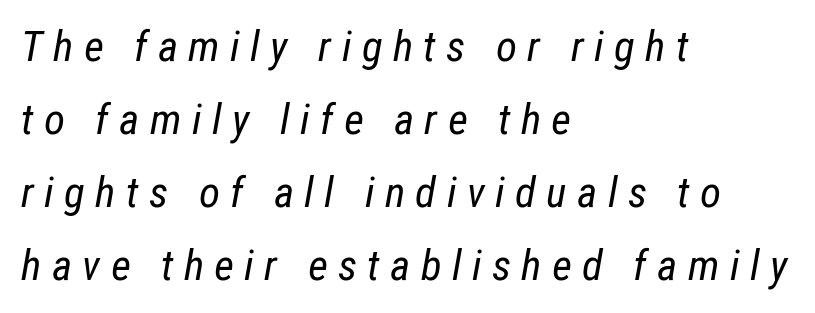
The designer left line spacing at the default. The weight tops out at a normal text grade. Characters are canted at an angle relative to the baseline's perpendicular. Look at the tracking — it's clearly loosened, letters drifting apart. The ragged edge is on the right, which tells us the setting is flush left. No word sits above an underline.
